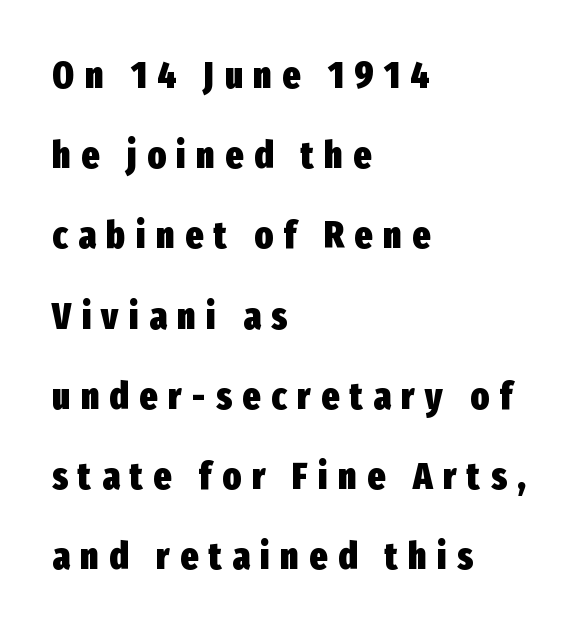
Q: Is the text bold? A: Yes.
Q: Is the text italic (slanted)? A: No, it is upright.
Q: Is the typeface a serif or a sans-serif typeface? A: Sans-serif.
Q: Is the text underlined? A: No.
Q: How is the paragraph aligned? A: Left-aligned.
Q: Is the spacing between letters normal or unusually wide? A: Unusually wide.
Q: Is the spacing between lines tight, normal or loose? A: Loose.
Q: Width (condensed, normal, or wide)? A: Condensed.
Q: Stroke contrast? A: Low.
Q: x-height? A: Medium.
Q: Monospaced? A: No.
